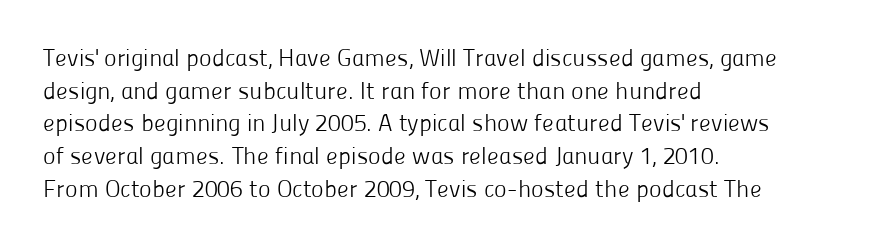
{"italic": "no", "bold": "no", "underline": "no", "align": "left", "line_spacing": "normal", "line_spacing_ratio": 1.36, "letter_spacing": "normal", "letter_spacing_em": 0.0, "glyph_px": 24}
